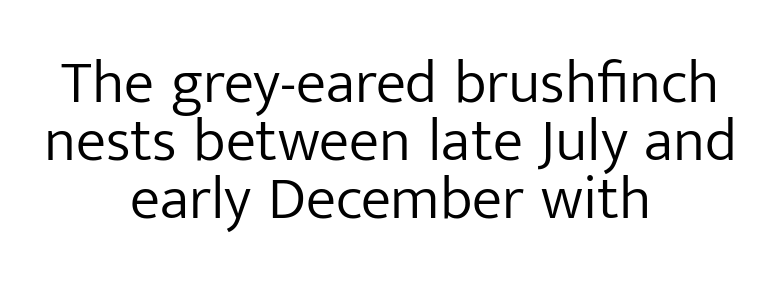
The string is rendered with underlining switched off. The lettering holds an erect, upright posture throughout. No feet cap the strokes, marking this as sans-serif type. Standard letterfit; no display-style spreading of the glyphs.
